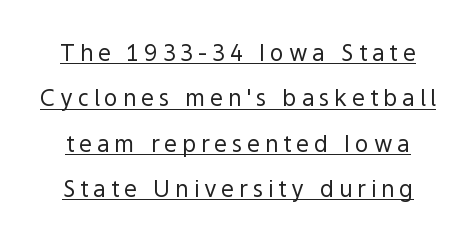
Q: Is the text bold? A: No.
Q: Is the text italic (slanted)? A: No, it is upright.
Q: Is the text underlined? A: Yes.
Q: Is the spacing between letters normal or unusually wide? A: Unusually wide.
Q: Is the spacing between lines tight, normal or loose? A: Loose.
